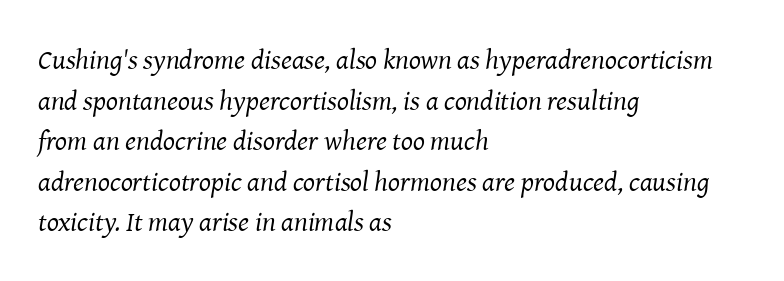
{"serif": "yes", "italic": "yes", "lean": "right", "slant_degrees": 8, "bold": "no", "weight": "regular", "width": "normal", "stroke_contrast": "medium", "x_height": "medium", "monospaced": "no", "underline": "no", "align": "left", "line_spacing": "normal", "line_spacing_ratio": 1.45, "letter_spacing": "normal", "letter_spacing_em": 0.0, "glyph_px": 28}
